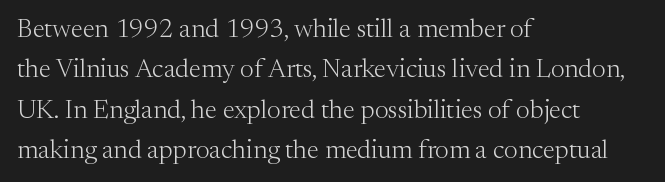
{"italic": "no", "bold": "no", "underline": "no", "align": "left", "line_spacing": "normal", "line_spacing_ratio": 1.55, "letter_spacing": "normal", "letter_spacing_em": 0.0, "glyph_px": 26}
